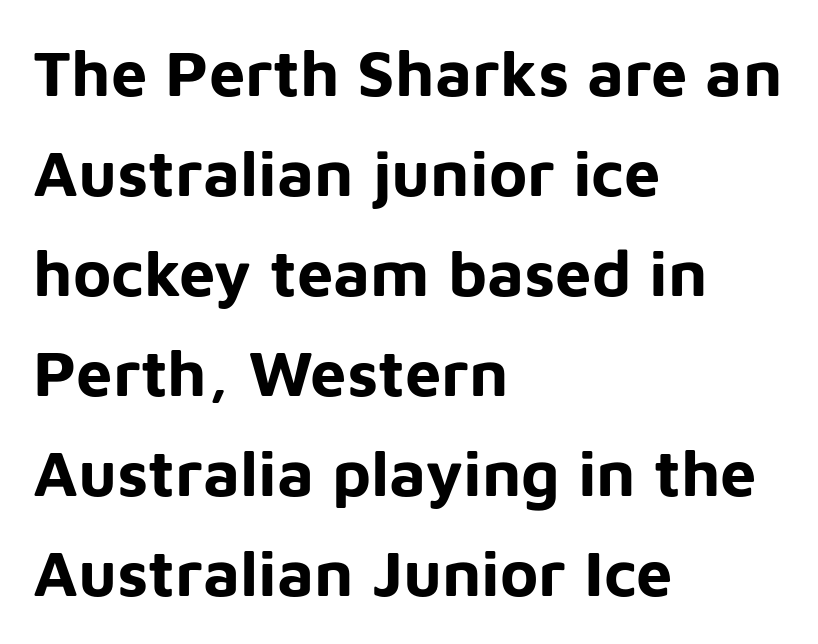
{"serif": "no", "italic": "no", "bold": "yes", "weight": "bold", "width": "normal", "stroke_contrast": "low", "x_height": "medium", "monospaced": "no", "underline": "no", "align": "left", "line_spacing": "normal", "line_spacing_ratio": 1.54, "letter_spacing": "normal", "letter_spacing_em": 0.0, "glyph_px": 65}
